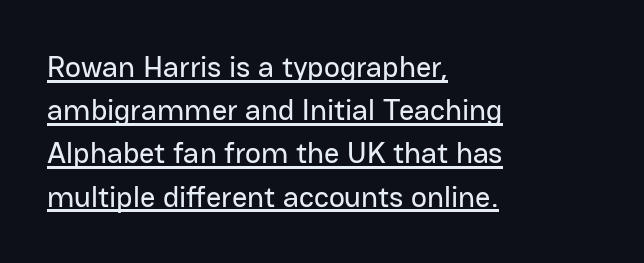
The image shows 30 px sans-serif type, upright; set left-aligned, normal line spacing (1.44x), normal letter spacing, underlined; low stroke contrast and a medium x-height.
